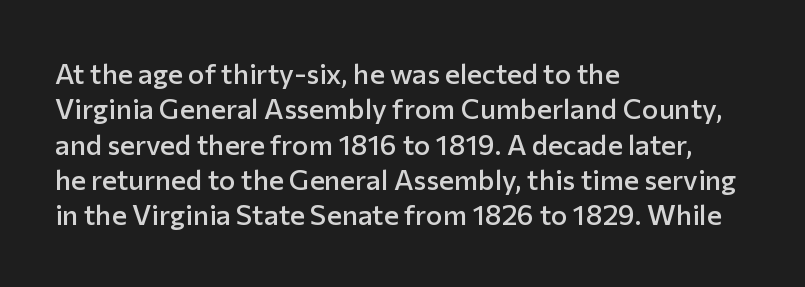
The image shows 28 px semibold sans-serif type, upright; set left-aligned, normal line spacing (1.26x), normal letter spacing, not underlined; low stroke contrast and a medium x-height.
